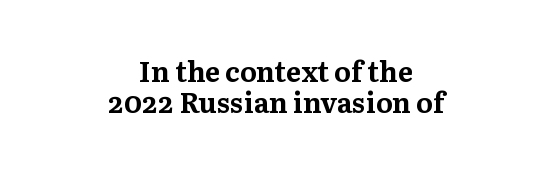
The image shows 28 px bold serif type, upright; set centered, tight line spacing (1.11x), normal letter spacing, not underlined; medium stroke contrast and a medium x-height.
